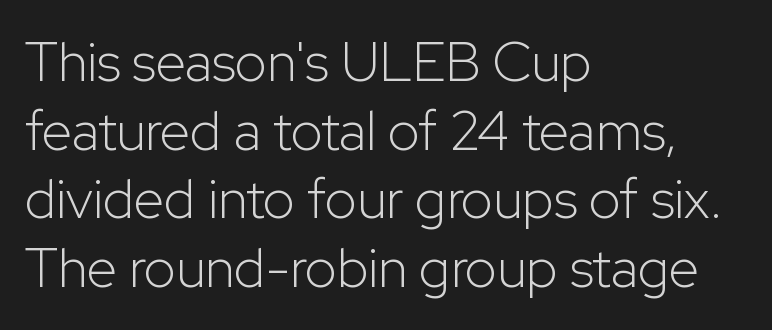
Inter-character spacing is left at the font's built-in metrics. The characters display no serif detailing; their extremities are plain. Where is the straight margin? On the left. If you drew a line through each stem, it would be perfectly vertical. This rendering features lettering with no underline. Is this a fixed-width face? No — the glyphs have proportional, varying widths.
